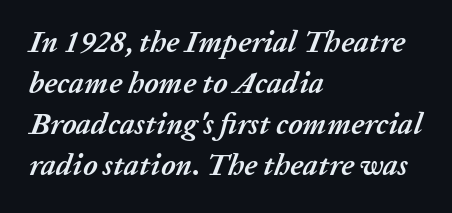
Q: Is the text bold? A: Yes.
Q: Is the text italic (slanted)? A: Yes, it leans right by about 20 degrees.
Q: Is the text underlined? A: No.
Q: How is the paragraph aligned? A: Left-aligned.
Q: Is the spacing between letters normal or unusually wide? A: Normal.
Q: Is the spacing between lines tight, normal or loose? A: Normal.
Q: Width (condensed, normal, or wide)? A: Normal.
Q: Stroke contrast? A: Low.
Q: x-height? A: Medium.
Q: Monospaced? A: No.
